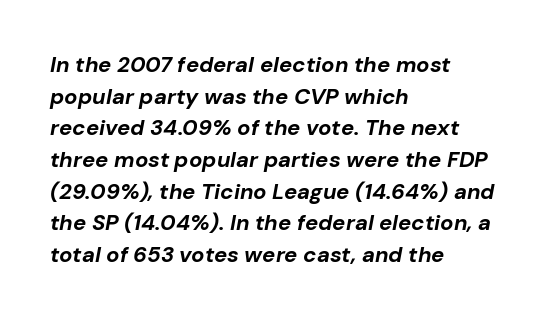
Q: Is the text bold? A: Yes.
Q: Is the text italic (slanted)? A: Yes, it leans right by about 10 degrees.
Q: Is the text underlined? A: No.
Q: How is the paragraph aligned? A: Left-aligned.
Q: Is the spacing between letters normal or unusually wide? A: Normal.
Q: Is the spacing between lines tight, normal or loose? A: Normal.
